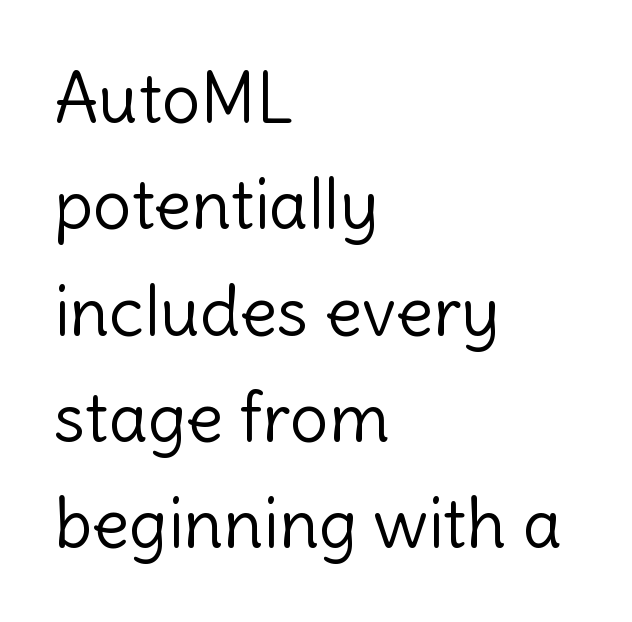
Compared with typical body copy, the letter spacing here is the same. Nobody drew a line under any word here. Successive baselines arrive at the customary interval. Is this a sans? Yes — the strokes have no serifs. Line starts are locked; line ends wander.
